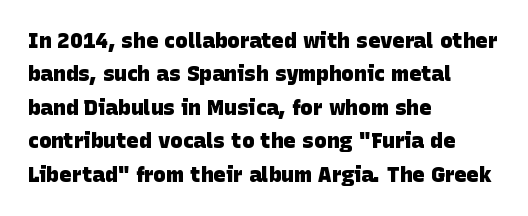
In terms of leading, this rendering sits right in the middle. Check the space under the baseline: it is left empty. What stands out about the letter spacing? Nothing — it is the standard amount. Alignment: flush left. Its strokes are broad and dark, the hallmark of bold type.
